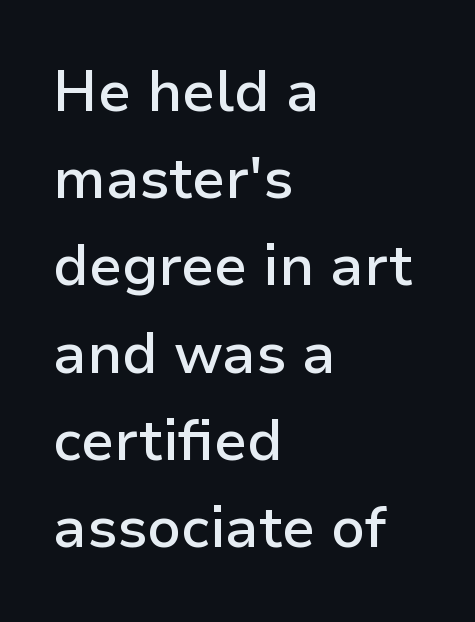
The image shows 57 px semibold sans-serif type, upright; set left-aligned, normal line spacing (1.53x), normal letter spacing, not underlined; low stroke contrast and a medium x-height.
